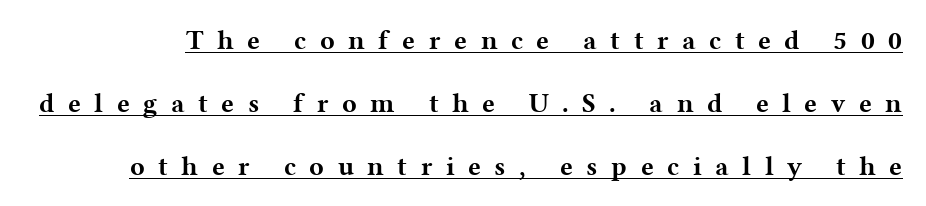
The image shows 27 px bold type, upright; set loose line spacing (2.33x), unusually wide letter spacing (+0.5 em), underlined.
